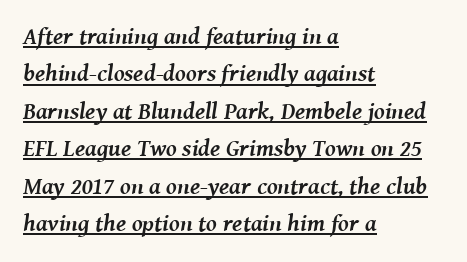
Q: Is the text bold? A: Yes.
Q: Is the text italic (slanted)? A: Yes, it leans right by about 8 degrees.
Q: Is the text underlined? A: Yes.
Q: How is the paragraph aligned? A: Left-aligned.
Q: Is the spacing between letters normal or unusually wide? A: Normal.
Q: Is the spacing between lines tight, normal or loose? A: Normal.
